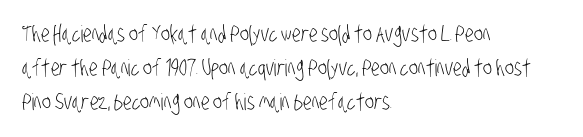
The image shows 23 px text type; set left-aligned, normal line spacing (1.48x), normal letter spacing, not underlined.
